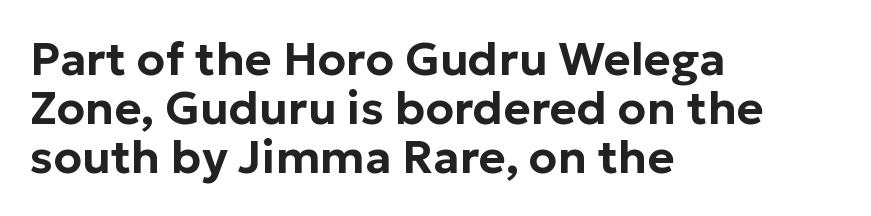
The string is rendered with underlining switched off. Posture: vertical. Is this a fixed-width face? No — the glyphs have proportional, varying widths. Notice how descenders almost collide with the ascenders below — that's tight leading.
